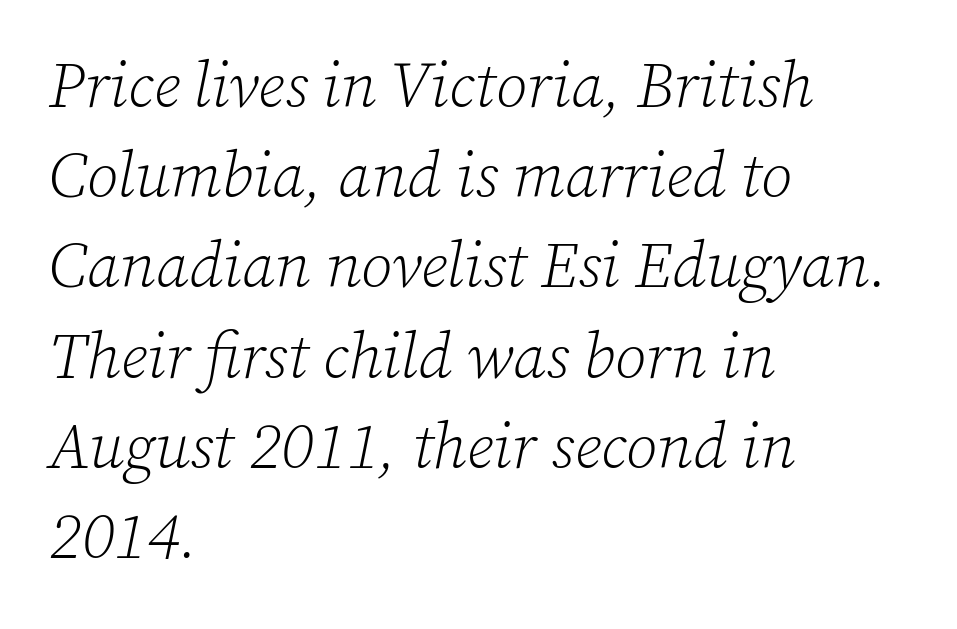
There is no visible air inserted between adjacent glyphs. Line starts are locked; line ends wander. Is this a sans? No — the strokes have serifs. The letters advance in unequal steps, a hallmark of proportional type. Summary of vertical rhythm: regular, with standard interline spacing.
